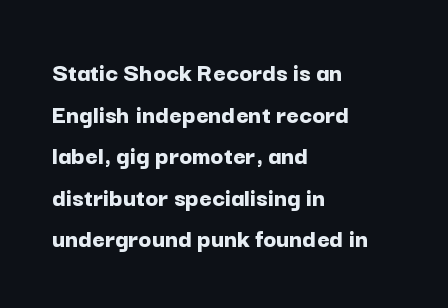
Q: Is the text bold? A: Yes.
Q: Is the text italic (slanted)? A: No, it is upright.
Q: Is the text underlined? A: No.
Q: How is the paragraph aligned? A: Left-aligned.
Q: Is the spacing between letters normal or unusually wide? A: Normal.
Q: Is the spacing between lines tight, normal or loose? A: Normal.
